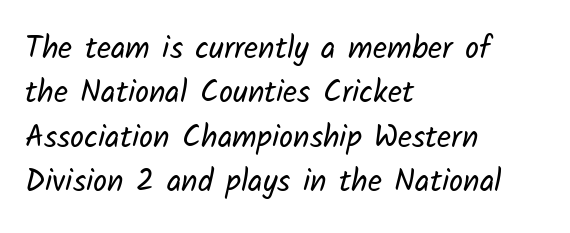
{"serif": "no", "bold": "no", "weight": "regular", "width": "normal", "stroke_contrast": "low", "x_height": "medium", "monospaced": "no", "underline": "no", "align": "left", "line_spacing": "normal", "line_spacing_ratio": 1.43, "letter_spacing": "normal", "letter_spacing_em": 0.0, "glyph_px": 31}
